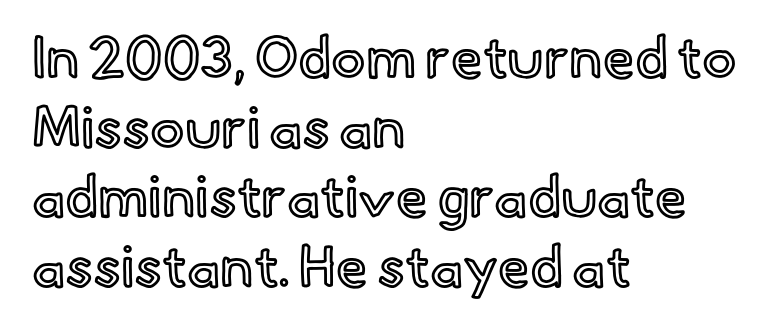
Q: Is the text italic (slanted)? A: No, it is upright.
Q: Is the text underlined? A: No.
Q: How is the paragraph aligned? A: Left-aligned.
Q: Is the spacing between letters normal or unusually wide? A: Normal.
Q: Width (condensed, normal, or wide)? A: Normal.
Q: x-height? A: Small.
Q: Monospaced? A: No.
